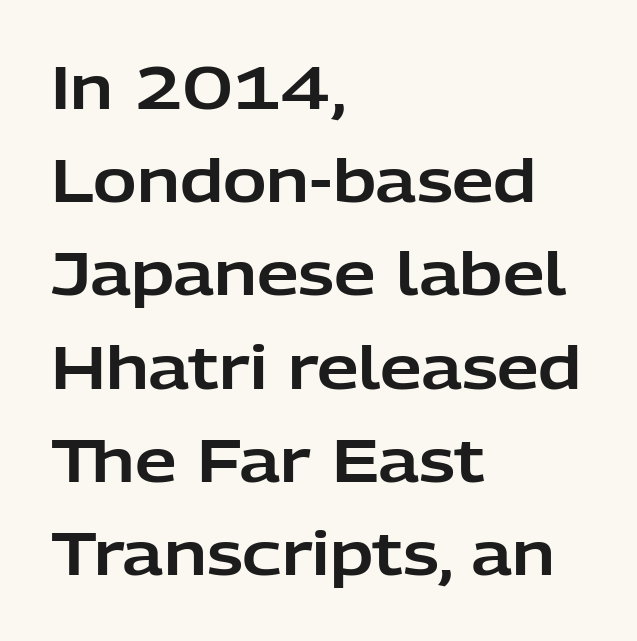
Q: Is the text italic (slanted)? A: No, it is upright.
Q: Is the typeface a serif or a sans-serif typeface? A: Sans-serif.
Q: Is the text underlined? A: No.
Q: How is the paragraph aligned? A: Left-aligned.
Q: Is the spacing between letters normal or unusually wide? A: Normal.
Q: Is the spacing between lines tight, normal or loose? A: Normal.
Q: Width (condensed, normal, or wide)? A: Normal.
Q: Stroke contrast? A: Low.
Q: x-height? A: Medium.
Q: Monospaced? A: No.
